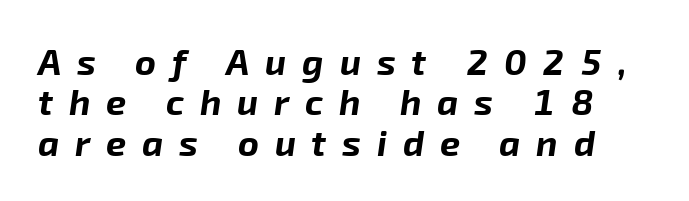
{"italic": "yes", "lean": "right", "slant_degrees": 8, "bold": "yes", "weight": "bold", "width": "normal", "stroke_contrast": "low", "x_height": "medium", "monospaced": "no", "underline": "no", "line_spacing": "tight", "line_spacing_ratio": 1.12, "letter_spacing": "wide", "letter_spacing_em": 0.44, "glyph_px": 36}
